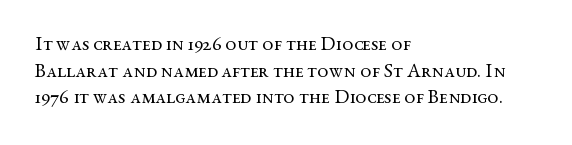
Does the copy run flush right? No — it runs flush left. The block of text has a typical density, with ordinary space between rows. This sample uses plain, unmodified letter spacing. The zone under the glyphs is completely vacant. A roman cut, with each character standing at attention. Stem width sits at or under what a default text font uses.
